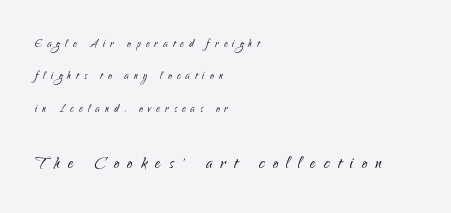
The image shows 22 px text type; set left-aligned, loose line spacing (2.31x), unusually wide letter spacing (+0.38 em), not underlined; the second (bottom) block is 1.57x larger.
